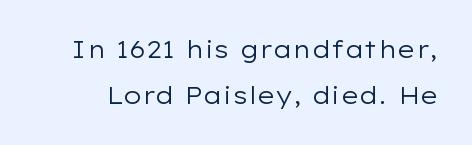
Lines of text with bare space underneath. The letters stand upright; this is a roman face. Weight: not bold — regular or lighter. Tracking here is standard; glyphs follow each other at the usual distance. How would I describe the line gaps? Wide and relaxed.
